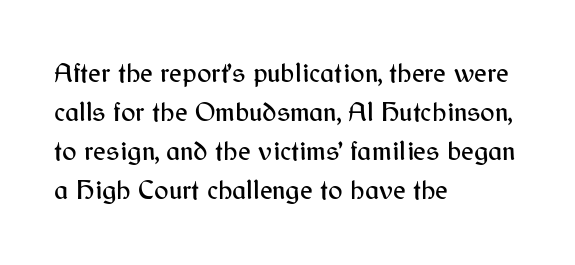
The image shows 27 px text type, upright; set left-aligned, normal line spacing (1.45x), normal letter spacing, not underlined.
